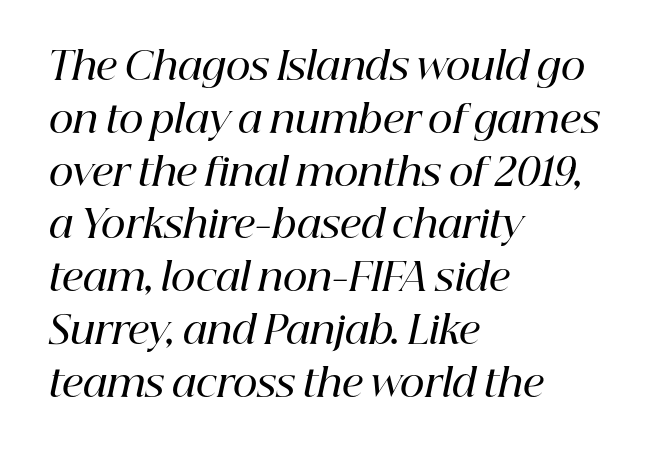
Q: Is the text bold? A: Semi-bold.
Q: Is the text italic (slanted)? A: Yes, it leans right by about 12 degrees.
Q: Is the typeface a serif or a sans-serif typeface? A: Serif.
Q: Is the text underlined? A: No.
Q: How is the paragraph aligned? A: Left-aligned.
Q: Is the spacing between letters normal or unusually wide? A: Normal.
Q: Is the spacing between lines tight, normal or loose? A: Normal.
Q: Width (condensed, normal, or wide)? A: Normal.
Q: Stroke contrast? A: High.
Q: x-height? A: Medium.
Q: Monospaced? A: No.
